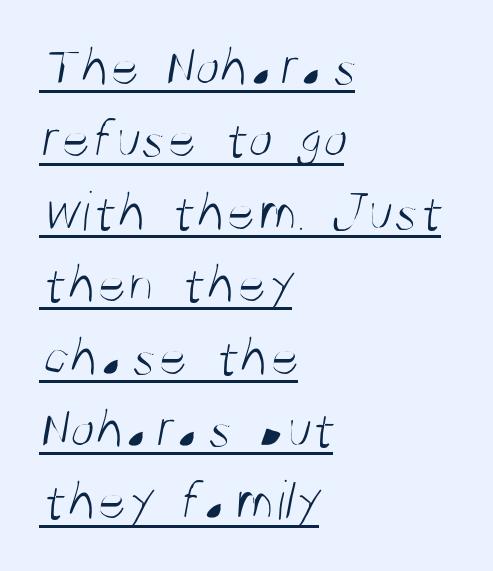
The image shows 57 px light, condensed sans-serif type; set left-aligned, normal line spacing (1.27x), normal letter spacing, underlined; medium stroke contrast and a large x-height.
